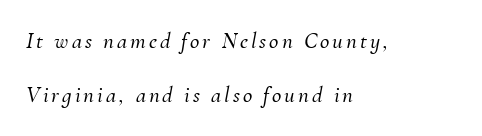
Q: Is the text italic (slanted)? A: Yes, it leans right by about 10 degrees.
Q: Is the text underlined? A: No.
Q: How is the paragraph aligned? A: Left-aligned.
Q: Is the spacing between lines tight, normal or loose? A: Loose.
